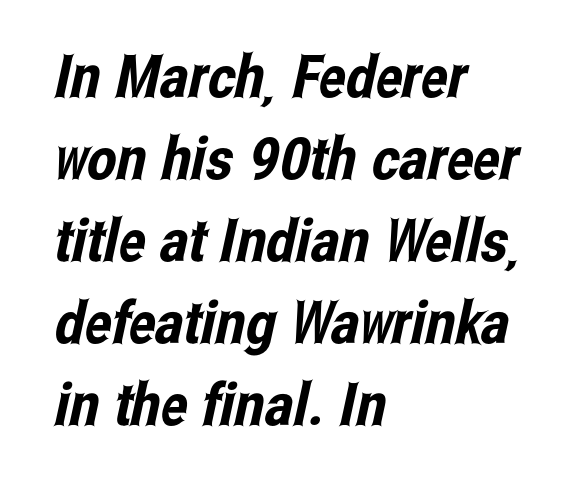
Q: Is the typeface a serif or a sans-serif typeface? A: Sans-serif.
Q: Is the text underlined? A: No.
Q: How is the paragraph aligned? A: Left-aligned.
Q: Is the spacing between letters normal or unusually wide? A: Normal.
Q: Is the spacing between lines tight, normal or loose? A: Normal.
Q: Width (condensed, normal, or wide)? A: Condensed.
Q: Stroke contrast? A: Low.
Q: x-height? A: Medium.
Q: Monospaced? A: No.
